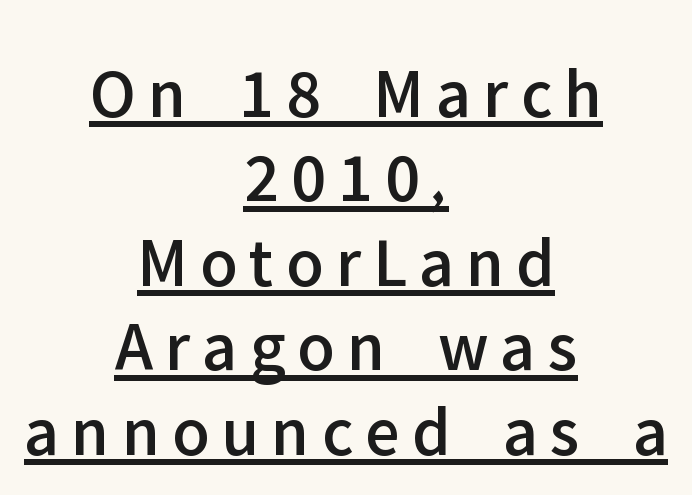
The image shows 71 px sans-serif type, upright; set centered, line spacing 1.19x, underlined; low stroke contrast and a medium x-height.
